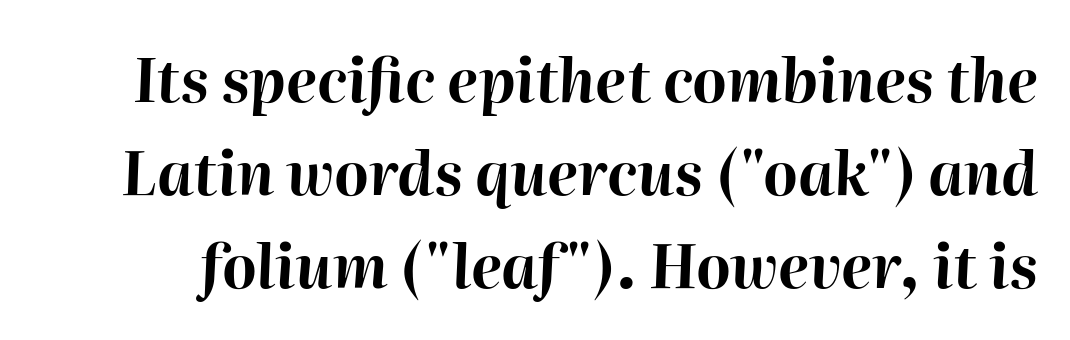
Q: Is the text bold? A: Yes.
Q: Is the text italic (slanted)? A: Yes, it leans right by about 2 degrees.
Q: Is the text underlined? A: No.
Q: Is the spacing between letters normal or unusually wide? A: Normal.
Q: Is the spacing between lines tight, normal or loose? A: Normal.
Q: Width (condensed, normal, or wide)? A: Normal.
Q: Stroke contrast? A: High.
Q: x-height? A: Medium.
Q: Monospaced? A: No.
